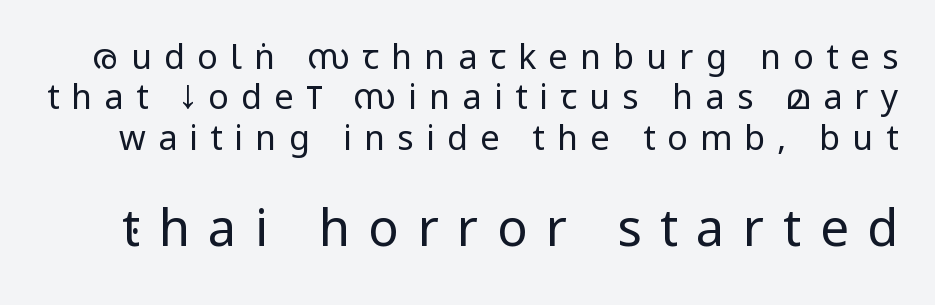
Q: Is the text bold? A: No.
Q: Is the text italic (slanted)? A: No, it is upright.
Q: Is the typeface a serif or a sans-serif typeface? A: Sans-serif.
Q: Is the text underlined? A: No.
Q: Is the spacing between letters normal or unusually wide? A: Unusually wide.
Q: Which block of text is set in a larger size, the first (top) or the second (bottom)? A: The second (bottom) one.
Q: Width (condensed, normal, or wide)? A: Condensed.
Q: Stroke contrast? A: Low.
